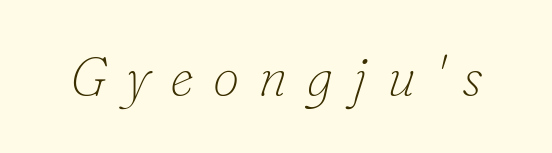
{"serif": "yes", "italic": "yes", "lean": "right", "slant_degrees": 16, "bold": "no", "weight": "thin", "width": "normal", "stroke_contrast": "low", "x_height": "small", "monospaced": "no", "underline": "no", "letter_spacing": "wide", "letter_spacing_em": 0.36, "glyph_px": 54}
